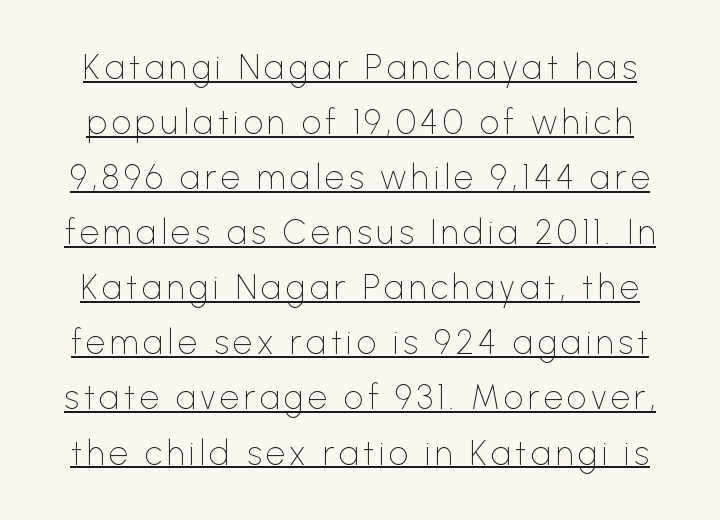
{"serif": "no", "italic": "no", "bold": "no", "weight": "thin", "width": "normal", "stroke_contrast": "low", "x_height": "medium", "monospaced": "no", "underline": "yes", "line_spacing": "normal", "line_spacing_ratio": 1.62, "glyph_px": 34}
